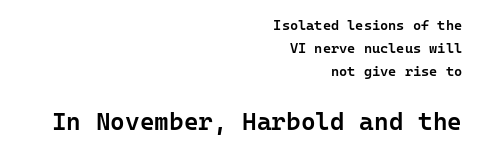
If you measured baseline to baseline, you'd find a middling distance. Letters rest on an invisible, unmarked baseline. Students, this is semibold: more ink than regular, less than bold. These two chunks differ in scale, with the bottom chunk taking the larger measure. The axis of the letterforms is exactly vertical.
